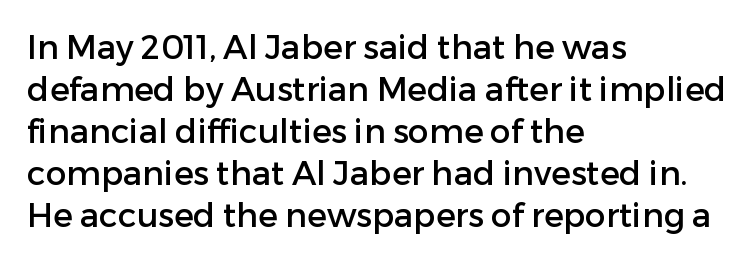
Q: Is the text italic (slanted)? A: No, it is upright.
Q: Is the typeface a serif or a sans-serif typeface? A: Sans-serif.
Q: Is the text underlined? A: No.
Q: How is the paragraph aligned? A: Left-aligned.
Q: Is the spacing between letters normal or unusually wide? A: Normal.
Q: Is the spacing between lines tight, normal or loose? A: Normal.
Q: Width (condensed, normal, or wide)? A: Normal.
Q: Stroke contrast? A: Low.
Q: x-height? A: Medium.
Q: Monospaced? A: No.
